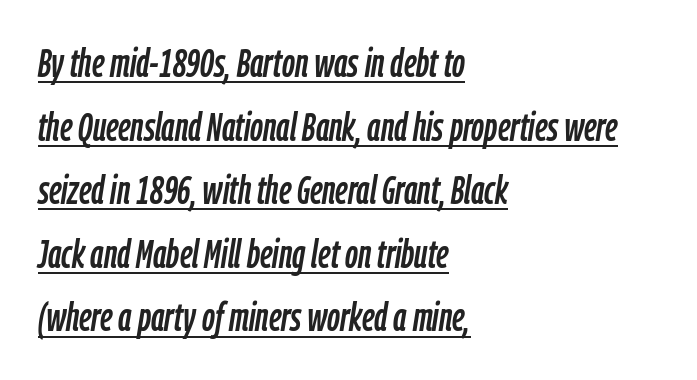
A typographer would call this underscored text. Glyph-to-glyph distance matches everyday printed text. Spacing verdict: proportional, widths tailored to each character. Normally led — the rows are evenly, conventionally spaced.
